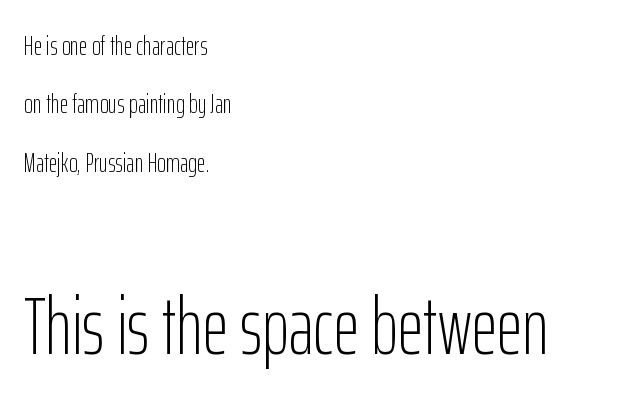
{"serif": "no", "italic": "no", "bold": "no", "weight": "light", "width": "condensed", "stroke_contrast": "low", "x_height": "medium", "monospaced": "no", "underline": "no", "align": "left", "line_spacing": "loose", "line_spacing_ratio": 2.16, "letter_spacing": "normal", "letter_spacing_em": 0.0, "larger_block": "second", "size_ratio": 2.96, "glyph_px": 80}
